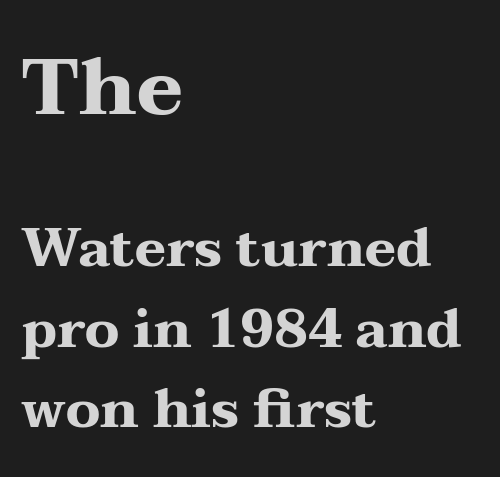
The face used here is proportionally spaced, like ordinary book or web type. The passage shown stacks its lines at a standard gap. The gaps between neighbouring characters are ordinary and unremarkable. In terms of weight, the rendering is a true, heavy bold.
